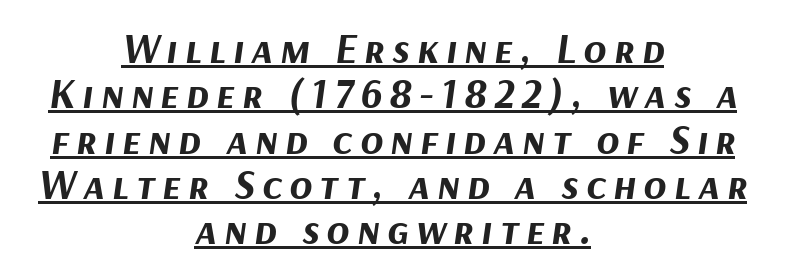
{"italic": "yes", "lean": "right", "slant_degrees": 9, "bold": "yes", "weight": "bold", "width": "normal", "stroke_contrast": "medium", "x_height": "medium", "monospaced": "no", "underline": "yes", "align": "center", "line_spacing": "tight", "line_spacing_ratio": 1.08, "glyph_px": 42}
